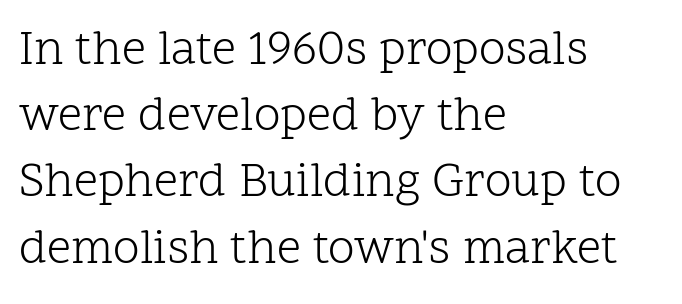
The image shows 48 px light serif type, upright; set left-aligned, normal line spacing (1.38x), normal letter spacing, not underlined; low stroke contrast and a medium x-height.
